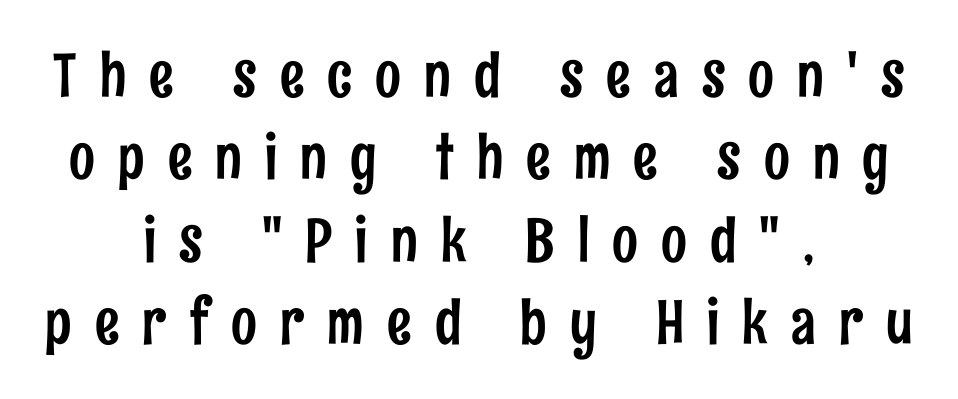
Q: Is the text italic (slanted)? A: No, it is upright.
Q: Is the typeface a serif or a sans-serif typeface? A: Sans-serif.
Q: Is the text underlined? A: No.
Q: How is the paragraph aligned? A: Centered.
Q: Is the spacing between letters normal or unusually wide? A: Unusually wide.
Q: Is the spacing between lines tight, normal or loose? A: Normal.
Q: Width (condensed, normal, or wide)? A: Condensed.
Q: Stroke contrast? A: Low.
Q: x-height? A: Medium.
Q: Monospaced? A: No.
